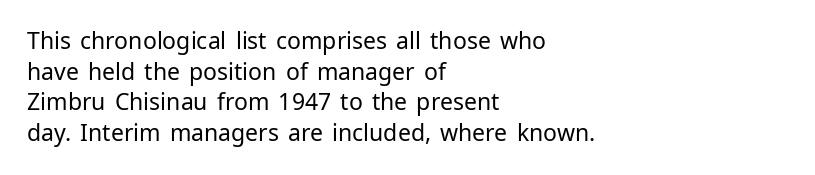
Vertical spacing — default. The text block is weighted toward the left margin, trailing off unevenly rightward. The baseline area is clear. These lines keep a tight, regular rhythm from letter to letter. No extra ink here — the face is not bold.
